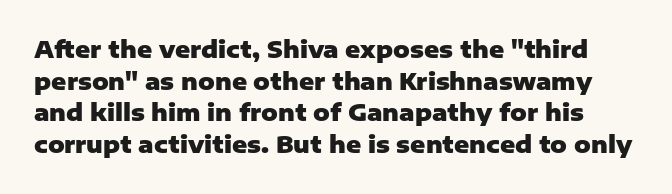
Q: Is the text bold? A: Yes.
Q: Is the text italic (slanted)? A: No, it is upright.
Q: Is the text underlined? A: No.
Q: Is the spacing between letters normal or unusually wide? A: Normal.
Q: Is the spacing between lines tight, normal or loose? A: Normal.
